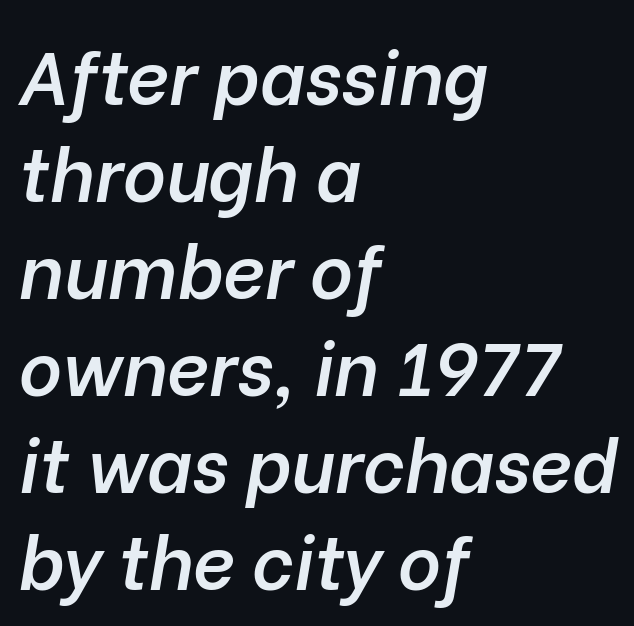
Q: Is the text bold? A: Semi-bold.
Q: Is the text italic (slanted)? A: Yes, it leans right by about 10 degrees.
Q: Is the text underlined? A: No.
Q: How is the paragraph aligned? A: Left-aligned.
Q: Is the spacing between letters normal or unusually wide? A: Normal.
Q: Is the spacing between lines tight, normal or loose? A: Normal.
Q: Width (condensed, normal, or wide)? A: Normal.
Q: Stroke contrast? A: Low.
Q: x-height? A: Medium.
Q: Monospaced? A: No.
